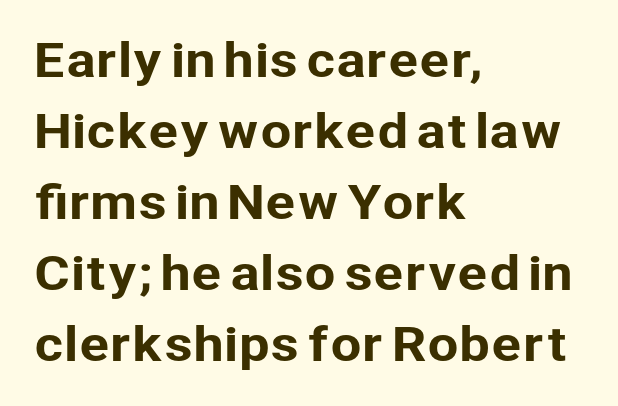
Q: Is the text italic (slanted)? A: No, it is upright.
Q: Is the typeface a serif or a sans-serif typeface? A: Sans-serif.
Q: Is the text underlined? A: No.
Q: How is the paragraph aligned? A: Left-aligned.
Q: Is the spacing between letters normal or unusually wide? A: Normal.
Q: Is the spacing between lines tight, normal or loose? A: Normal.
Q: Width (condensed, normal, or wide)? A: Normal.
Q: Stroke contrast? A: Low.
Q: x-height? A: Medium.
Q: Monospaced? A: No.
